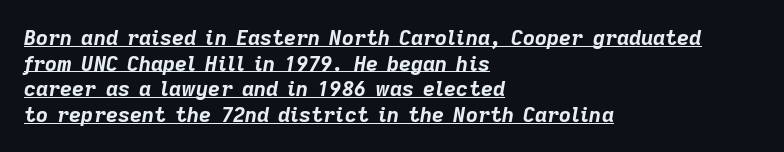
Q: Is the text bold? A: Yes.
Q: Is the text italic (slanted)? A: Yes, it leans right by about 9 degrees.
Q: Is the text underlined? A: Yes.
Q: How is the paragraph aligned? A: Left-aligned.
Q: Is the spacing between letters normal or unusually wide? A: Normal.
